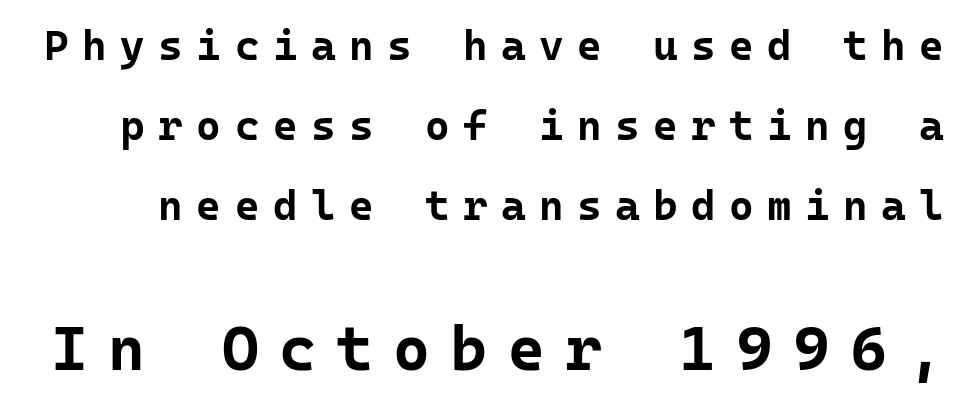
Leading is clearly above the norm, producing a sparse column. Is the lower block the larger one? Yes — the lower block carries the bigger type. The passage shown has open, widely tracked lettering throughout. The passage shown is typed in a monospace face where columns stay perfectly aligned.
